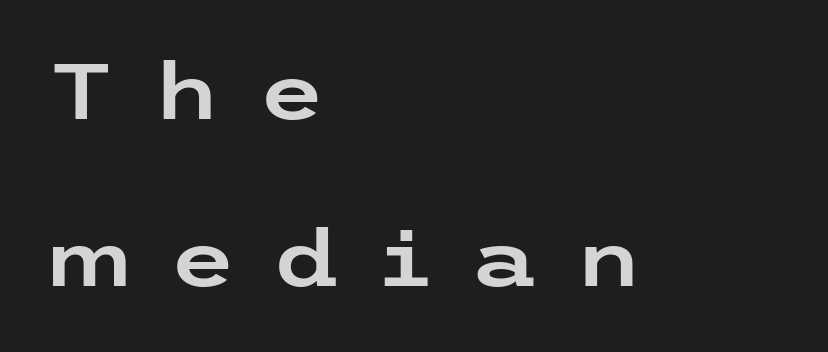
Q: Is the text italic (slanted)? A: No, it is upright.
Q: Is the typeface a serif or a sans-serif typeface? A: Sans-serif.
Q: Is the text underlined? A: No.
Q: How is the paragraph aligned? A: Left-aligned.
Q: Is the spacing between letters normal or unusually wide? A: Unusually wide.
Q: Is the spacing between lines tight, normal or loose? A: Loose.
Q: Width (condensed, normal, or wide)? A: Wide.
Q: Stroke contrast? A: Low.
Q: x-height? A: Medium.
